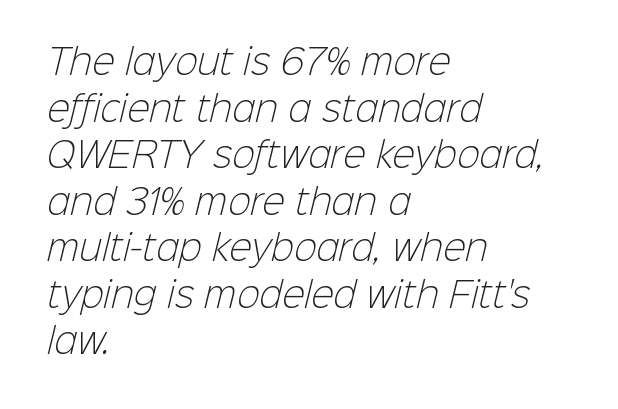
Q: Is the text bold? A: No.
Q: Is the typeface a serif or a sans-serif typeface? A: Sans-serif.
Q: Is the text underlined? A: No.
Q: How is the paragraph aligned? A: Left-aligned.
Q: Is the spacing between letters normal or unusually wide? A: Normal.
Q: Is the spacing between lines tight, normal or loose? A: Normal.
Q: Width (condensed, normal, or wide)? A: Normal.
Q: Stroke contrast? A: Low.
Q: x-height? A: Medium.
Q: Monospaced? A: No.
